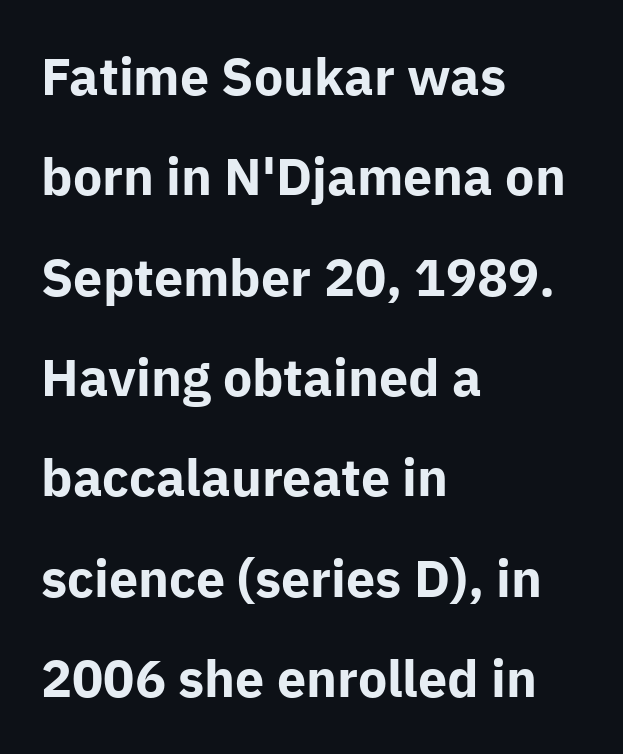
The image shows 52 px bold sans-serif type, upright; set left-aligned, loose line spacing (1.93x), normal letter spacing, not underlined; low stroke contrast and a medium x-height.
